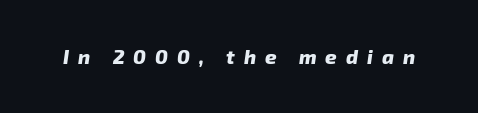
The image shows 20 px bold type, italic (leaning right); set unusually wide letter spacing (+0.45 em), not underlined.
